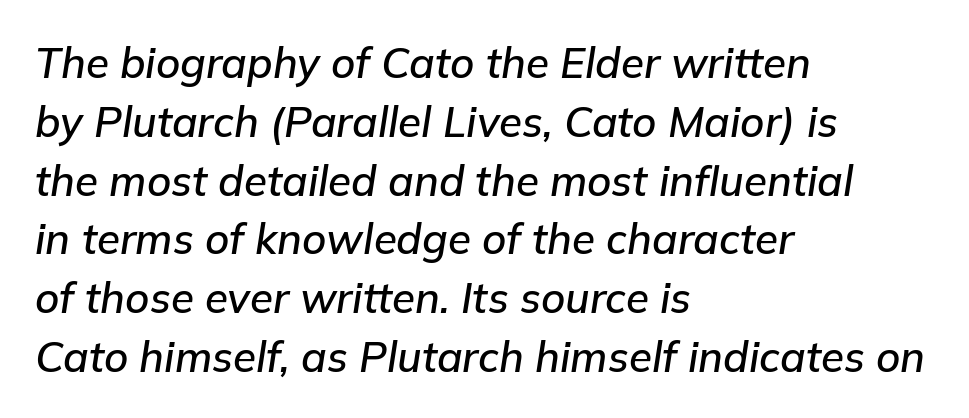
{"italic": "yes", "lean": "right", "slant_degrees": 9, "width": "normal", "stroke_contrast": "low", "x_height": "medium", "monospaced": "no", "underline": "no", "align": "left", "line_spacing": "normal", "line_spacing_ratio": 1.4, "letter_spacing": "normal", "letter_spacing_em": 0.0, "glyph_px": 42}
